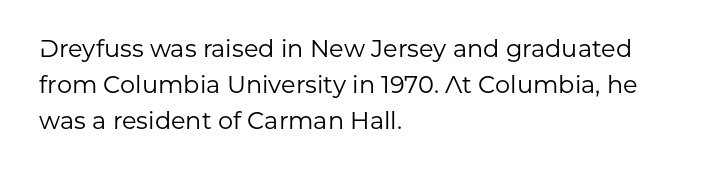
The image shows 24 px text type, upright; set left-aligned, normal line spacing (1.49x), normal letter spacing, not underlined.
